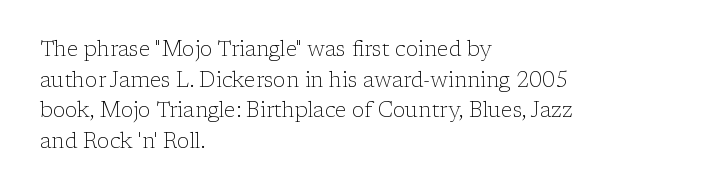
The image shows 21 px text type, upright; set left-aligned, normal line spacing (1.46x), normal letter spacing, not underlined.
